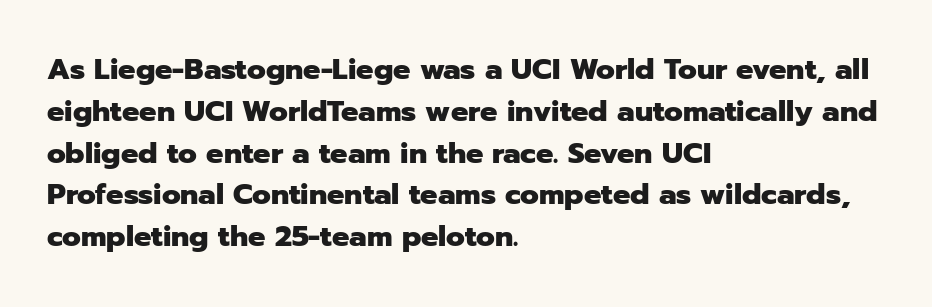
The image shows 29 px heavy sans-serif type, upright; set left-aligned, normal line spacing (1.44x), normal letter spacing, not underlined; low stroke contrast and a medium x-height.
